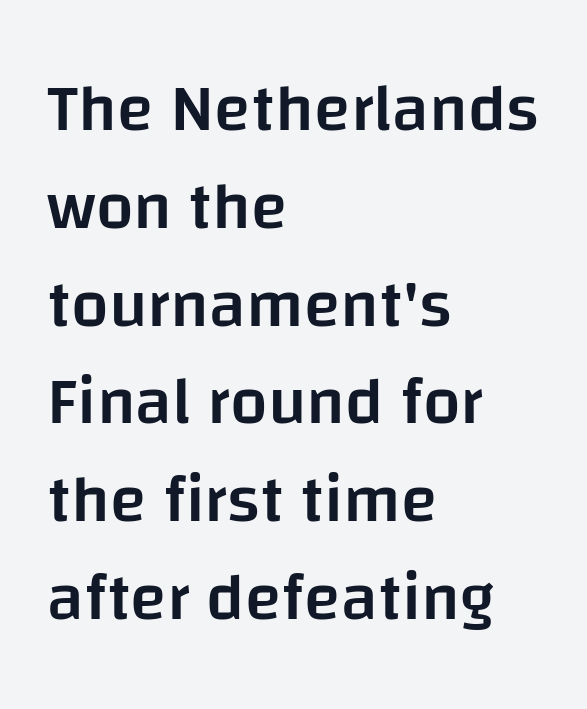
{"serif": "no", "italic": "no", "bold": "semi", "weight": "semibold", "width": "normal", "stroke_contrast": "low", "x_height": "large", "monospaced": "no", "underline": "no", "align": "left", "line_spacing": "normal", "line_spacing_ratio": 1.46, "letter_spacing": "normal", "letter_spacing_em": 0.0, "glyph_px": 67}
